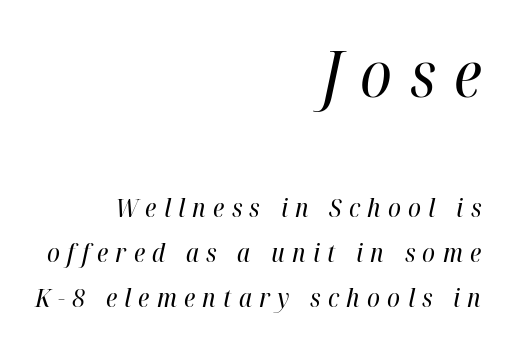
{"italic": "yes", "lean": "right", "slant_degrees": 12, "bold": "no", "weight": "regular", "width": "condensed", "stroke_contrast": "high", "x_height": "medium", "monospaced": "no", "underline": "no", "align": "right", "line_spacing_ratio": 1.72, "letter_spacing": "wide", "letter_spacing_em": 0.28, "larger_block": "first", "size_ratio": 2.46, "glyph_px": 64}
